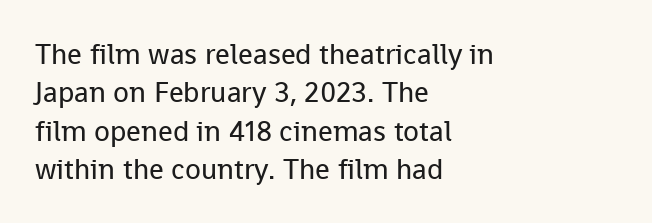
The image shows 29 px regular-weight sans-serif type, upright; set left-aligned, normal line spacing (1.32x), normal letter spacing, not underlined; low stroke contrast and a medium x-height.
